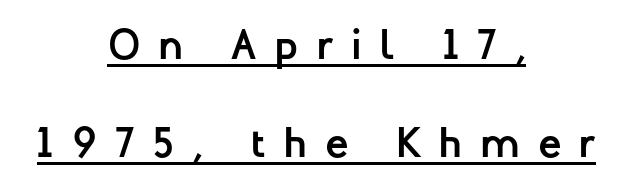
The image shows 43 px semibold sans-serif type, upright; set centered, loose line spacing (2.28x), unusually wide letter spacing (+0.41 em), underlined; low stroke contrast and a medium x-height.
